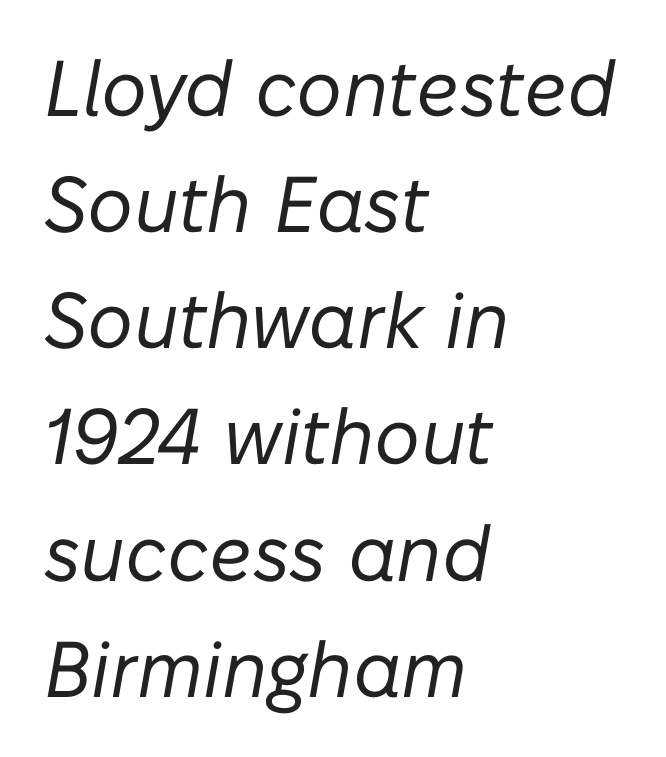
Underline: absent. The rows are spaced the way most documents space them. The passage shown is typed in a proportional face where columns would drift. The lettering tilts uniformly, giving the passage an italic look. Left-aligned paragraph, ragged on the right. Characters follow at the spacing the type designer built in.
